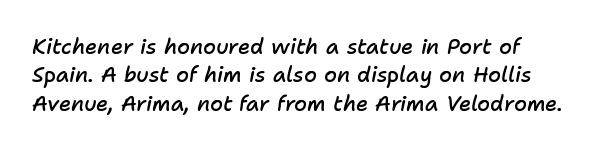
{"italic": "yes", "lean": "right", "slant_degrees": 11, "bold": "semi", "underline": "no", "line_spacing": "normal", "line_spacing_ratio": 1.35, "letter_spacing": "normal", "letter_spacing_em": 0.0, "glyph_px": 21}
